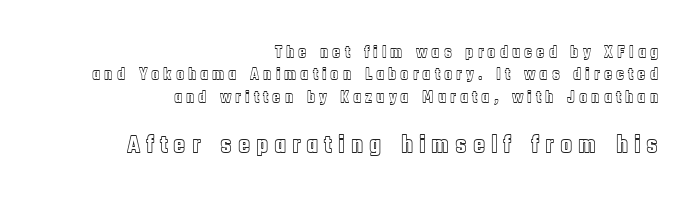
{"italic": "no", "underline": "no", "align": "right", "line_spacing": "normal", "line_spacing_ratio": 1.32, "letter_spacing": "wide", "letter_spacing_em": 0.23, "larger_block": "second", "size_ratio": 1.47, "glyph_px": 25}
